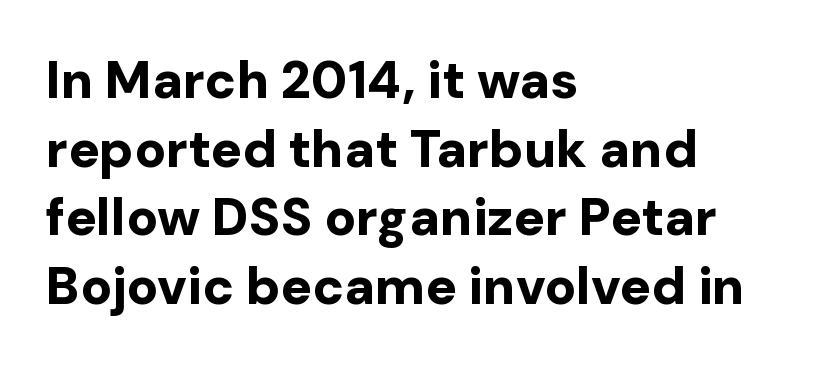
The image shows 52 px bold sans-serif type, upright; set left-aligned, normal line spacing (1.32x), normal letter spacing, not underlined; low stroke contrast and a medium x-height.
